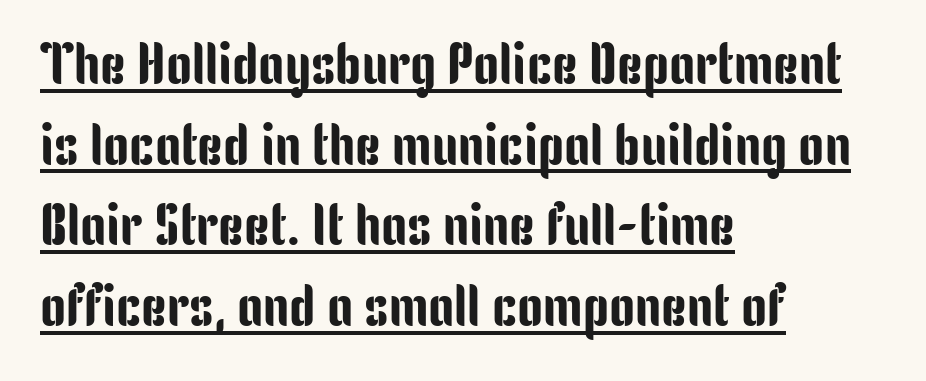
The image shows 58 px condensed sans-serif type, upright; set left-aligned, normal line spacing (1.39x), normal letter spacing, underlined; low stroke contrast and a medium x-height.
